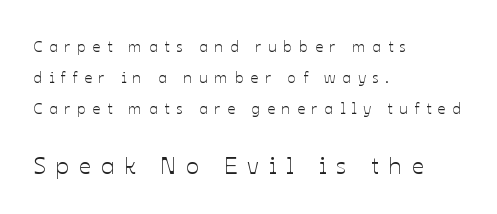
The image shows 24 px text type, upright; set left-aligned, loose line spacing (1.95x), unusually wide letter spacing (+0.41 em), not underlined; the second (bottom) block is 1.5x larger.
